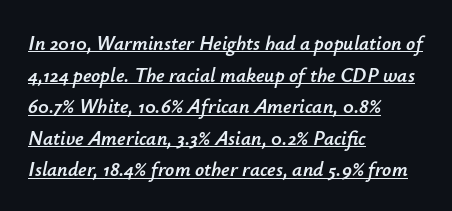
This sample keeps an unexceptional amount of space between lines. Line beginnings align vertically; line endings do not. When letters slant like this, we call the style italic. These lines keep a tight, regular rhythm from letter to letter.
